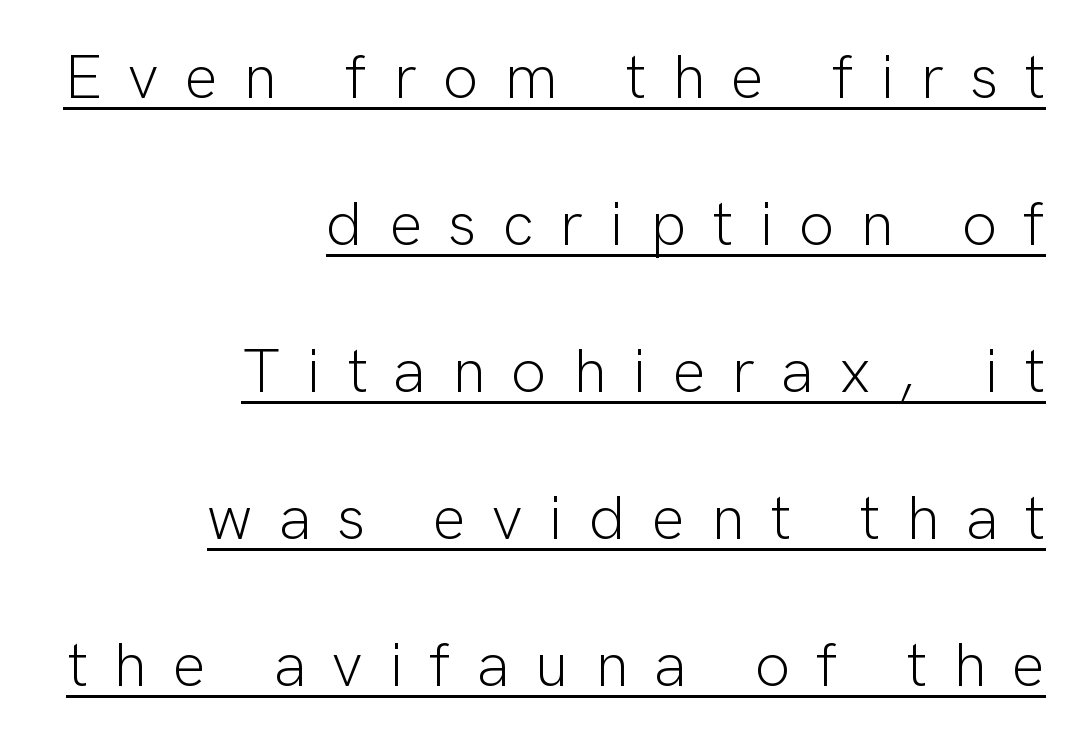
Q: Is the text bold? A: No.
Q: Is the text italic (slanted)? A: No, it is upright.
Q: Is the typeface a serif or a sans-serif typeface? A: Sans-serif.
Q: Is the text underlined? A: Yes.
Q: How is the paragraph aligned? A: Right-aligned.
Q: Is the spacing between letters normal or unusually wide? A: Unusually wide.
Q: Is the spacing between lines tight, normal or loose? A: Loose.
Q: Width (condensed, normal, or wide)? A: Normal.
Q: Stroke contrast? A: Low.
Q: x-height? A: Medium.
Q: Monospaced? A: No.
